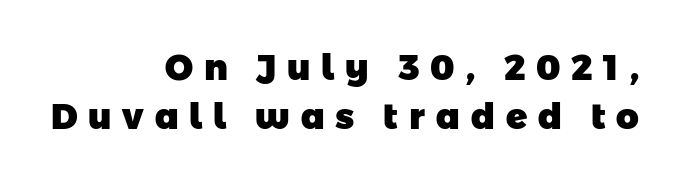
You'd pick this weight for a headline — it's a proper bold. Letterform terminals end flat and unadorned throughout the passage. Spacing verdict: proportional, widths tailored to each character. Quick note: interline space is typical. The rag falls on the left side of this text block.
